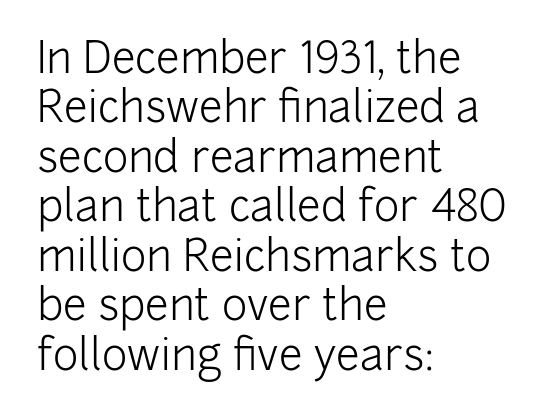
{"serif": "no", "italic": "no", "bold": "no", "weight": "light", "width": "normal", "stroke_contrast": "low", "x_height": "medium", "monospaced": "no", "underline": "no", "align": "left", "line_spacing": "tight", "line_spacing_ratio": 1.15, "letter_spacing": "normal", "letter_spacing_em": 0.0, "glyph_px": 43}
